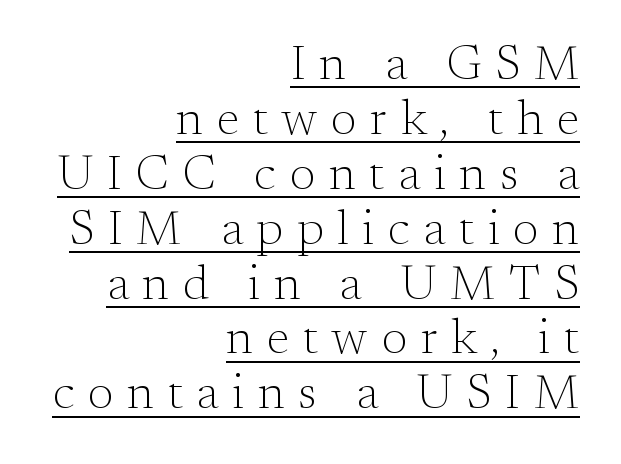
{"serif": "yes", "italic": "no", "bold": "no", "weight": "light", "width": "normal", "stroke_contrast": "medium", "x_height": "small", "monospaced": "no", "underline": "yes", "align": "right", "line_spacing": "tight", "line_spacing_ratio": 1.12, "letter_spacing": "wide", "letter_spacing_em": 0.28, "glyph_px": 49}
